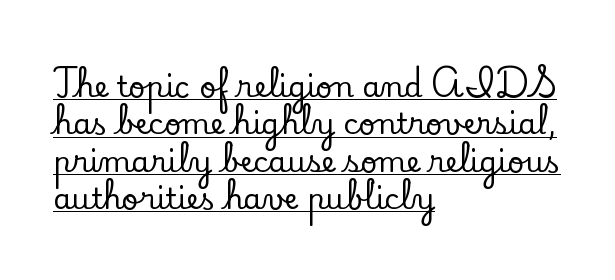
Quick note: interline space is typical. Vertical strokes here are truly vertical. Note the varied advance widths — an 'i' is clearly narrower than an 'm'. The passage shown is typeset with a serif family.
